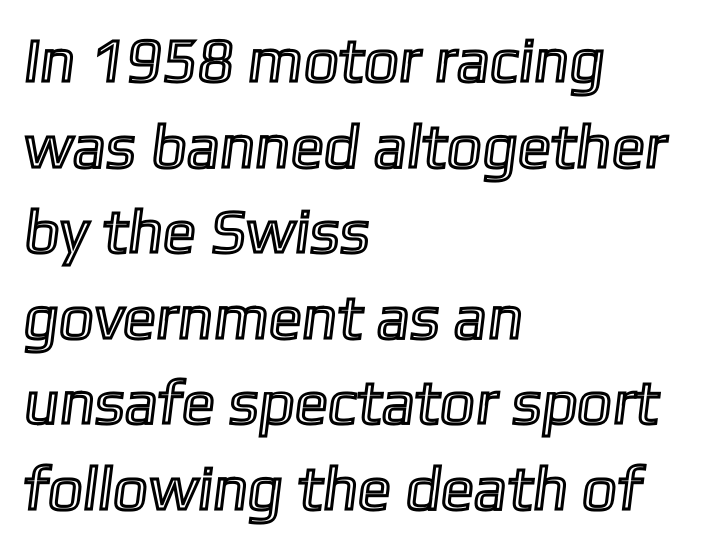
{"width": "normal", "x_height": "medium", "monospaced": "no", "underline": "no", "align": "left", "line_spacing": "normal", "line_spacing_ratio": 1.38, "letter_spacing": "normal", "letter_spacing_em": 0.0, "glyph_px": 62}
